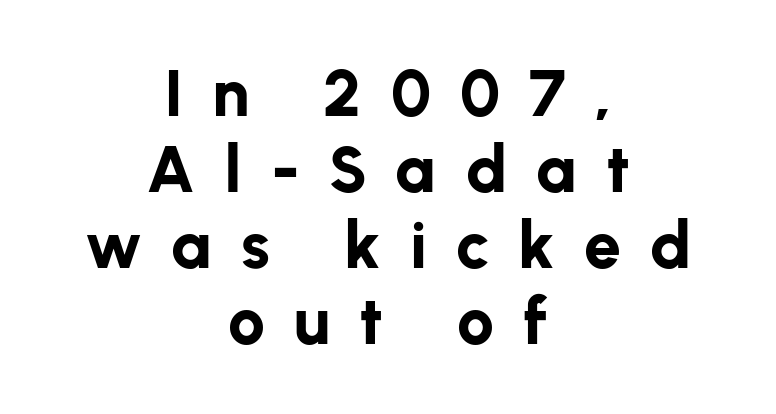
Q: Is the text bold? A: Yes.
Q: Is the text italic (slanted)? A: No, it is upright.
Q: Is the typeface a serif or a sans-serif typeface? A: Sans-serif.
Q: Is the text underlined? A: No.
Q: How is the paragraph aligned? A: Centered.
Q: Is the spacing between letters normal or unusually wide? A: Unusually wide.
Q: Is the spacing between lines tight, normal or loose? A: Tight.
Q: Width (condensed, normal, or wide)? A: Normal.
Q: Stroke contrast? A: Low.
Q: x-height? A: Medium.
Q: Monospaced? A: No.
